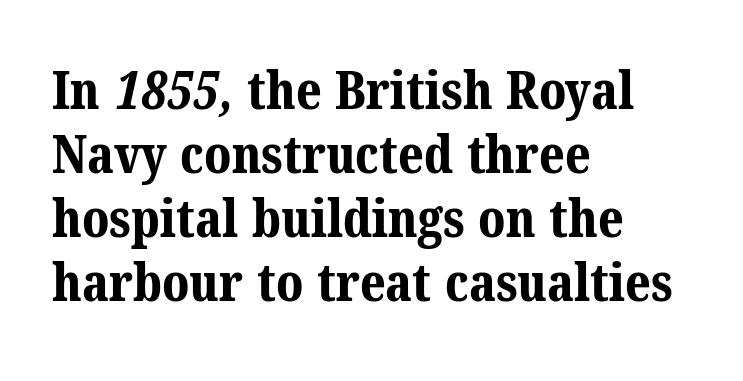
{"serif": "yes", "bold": "yes", "weight": "bold", "width": "normal", "stroke_contrast": "medium", "x_height": "medium", "monospaced": "no", "underline": "no", "align": "left", "line_spacing_ratio": 1.21, "letter_spacing": "normal", "letter_spacing_em": 0.0, "glyph_px": 53}
